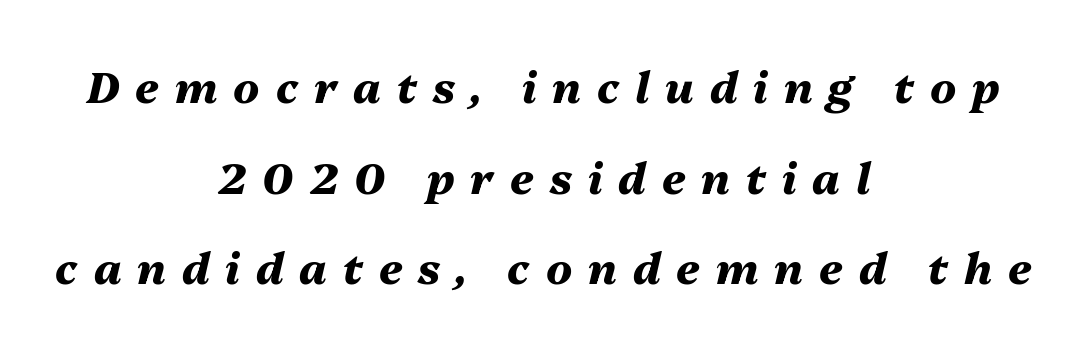
{"italic": "yes", "lean": "right", "slant_degrees": 13, "bold": "yes", "weight": "heavy", "width": "normal", "stroke_contrast": "medium", "x_height": "medium", "monospaced": "no", "underline": "no", "align": "center", "line_spacing": "loose", "line_spacing_ratio": 2.11, "letter_spacing": "wide", "letter_spacing_em": 0.37, "glyph_px": 43}
